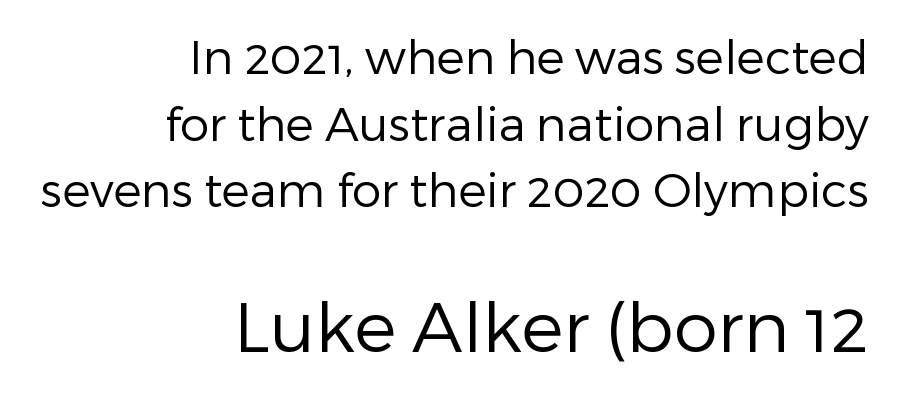
Q: Is the text bold? A: No.
Q: Is the text italic (slanted)? A: No, it is upright.
Q: Is the typeface a serif or a sans-serif typeface? A: Sans-serif.
Q: Is the text underlined? A: No.
Q: How is the paragraph aligned? A: Right-aligned.
Q: Is the spacing between letters normal or unusually wide? A: Normal.
Q: Is the spacing between lines tight, normal or loose? A: Normal.
Q: Which block of text is set in a larger size, the first (top) or the second (bottom)? A: The second (bottom) one.
Q: Width (condensed, normal, or wide)? A: Normal.
Q: Stroke contrast? A: Low.
Q: x-height? A: Medium.
Q: Monospaced? A: No.
